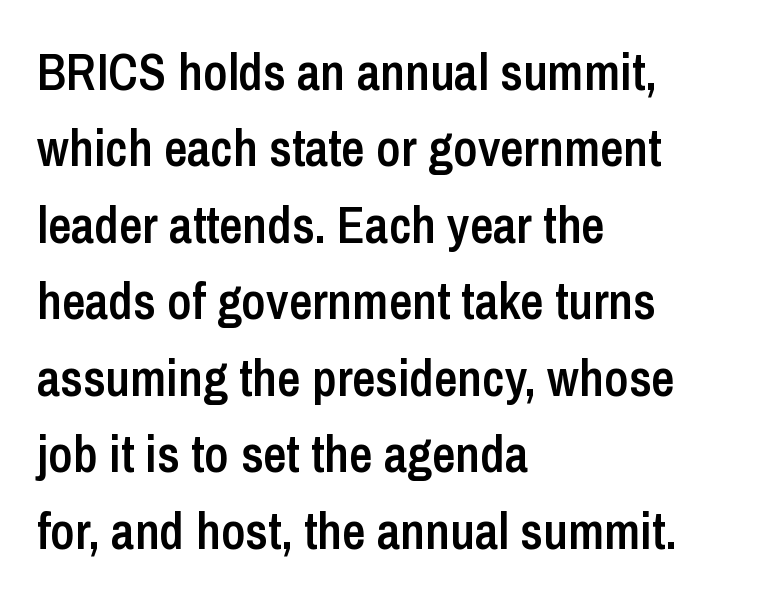
The image shows 51 px semibold, condensed sans-serif type, upright; set left-aligned, normal line spacing (1.5x), normal letter spacing, not underlined; low stroke contrast and a medium x-height.
